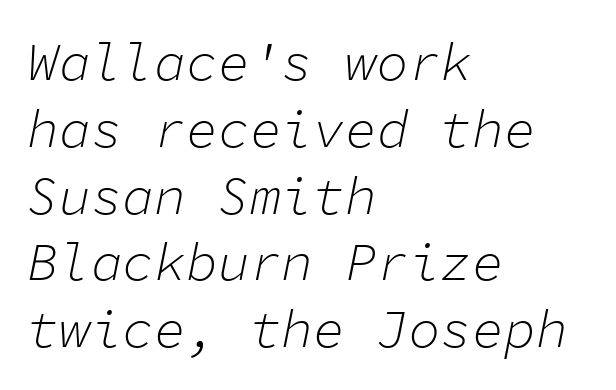
Q: Is the text bold? A: No.
Q: Is the text italic (slanted)? A: Yes, it leans right by about 11 degrees.
Q: Is the text underlined? A: No.
Q: How is the paragraph aligned? A: Left-aligned.
Q: Is the spacing between letters normal or unusually wide? A: Normal.
Q: Is the spacing between lines tight, normal or loose? A: Normal.
Q: Width (condensed, normal, or wide)? A: Normal.
Q: Stroke contrast? A: Low.
Q: x-height? A: Medium.
Q: Monospaced? A: Yes.
